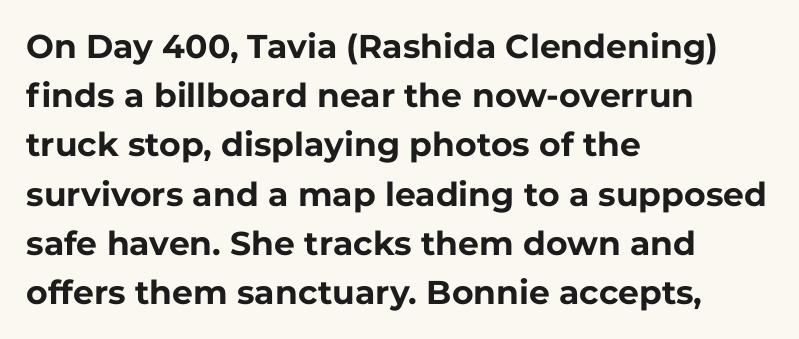
The image shows 33 px bold sans-serif type, upright; set left-aligned, normal line spacing (1.49x), normal letter spacing, not underlined; low stroke contrast and a medium x-height.
